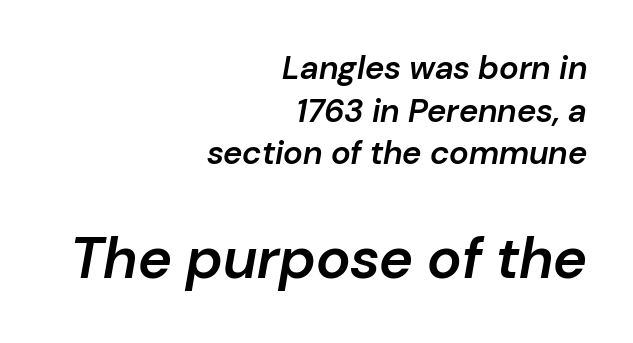
{"italic": "yes", "lean": "right", "slant_degrees": 10, "bold": "semi", "weight": "semibold", "width": "normal", "stroke_contrast": "low", "x_height": "medium", "monospaced": "no", "underline": "no", "align": "right", "line_spacing": "normal", "line_spacing_ratio": 1.29, "letter_spacing": "normal", "letter_spacing_em": 0.0, "larger_block": "second", "size_ratio": 1.76, "glyph_px": 58}
